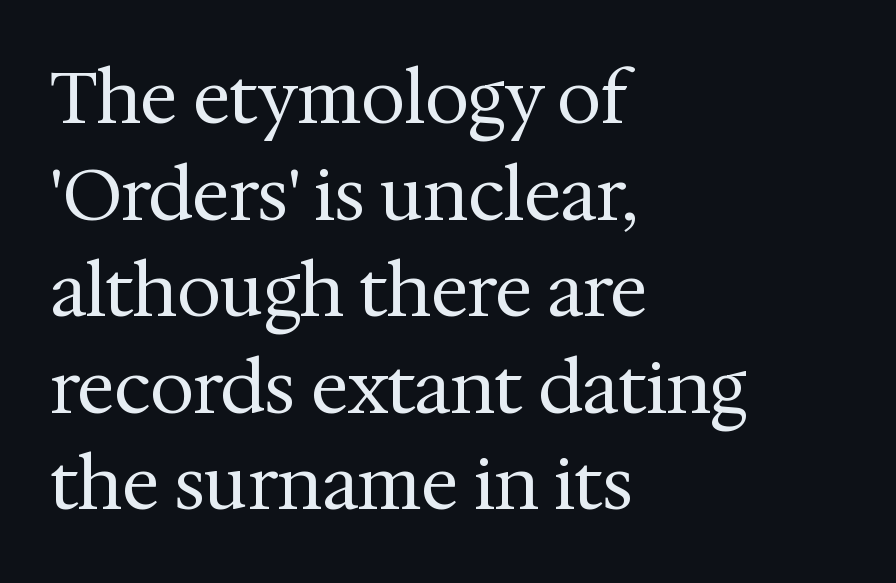
The specimen reads as upright at a glance. Each word holds together tightly as a unit, with standard inter-letter gaps. To sum up the face: it has serifs. The foot of each line stays bare and open.
